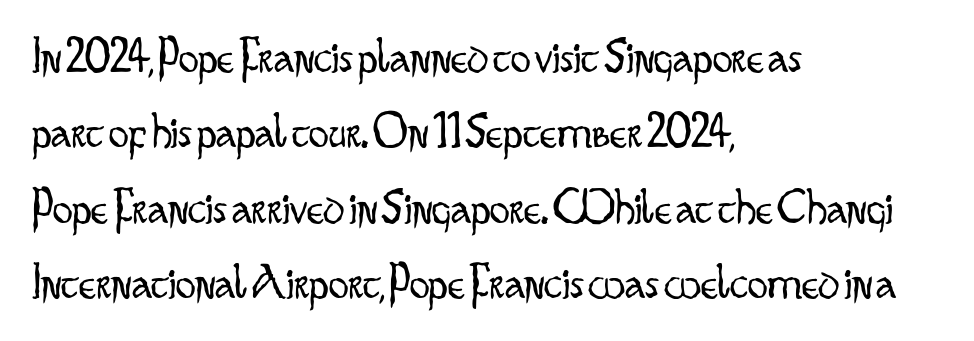
The image shows 50 px light, condensed sans-serif type, upright; set left-aligned, normal line spacing (1.51x), normal letter spacing, not underlined; low stroke contrast and a small x-height.
